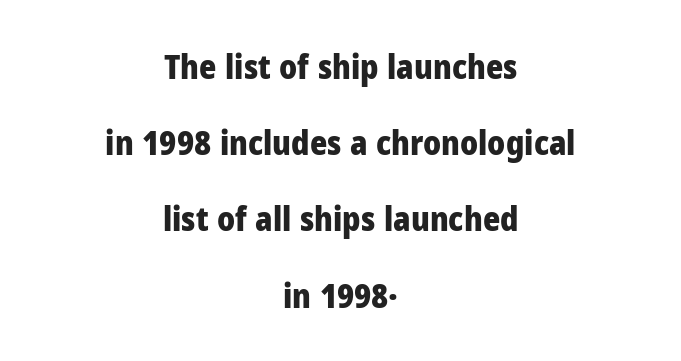
Observe the ordinary spacing: letters are neighbours, not strangers. Caption: bold face, heavy strokes. When letters stand straight like this, we call the style roman or upright. Here the designer chose a conventional face with non-uniform glyph widths. Examine the stroke ends and you'll find no serifs.
